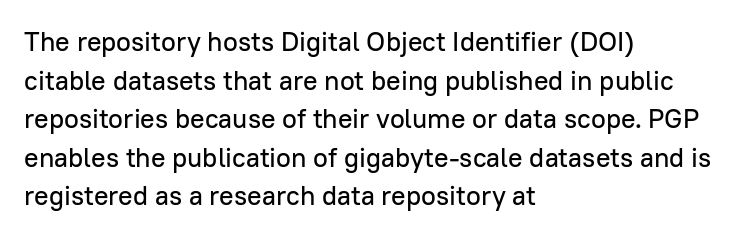
Tracking value appears to be zero — textbook default spacing. The font's upright variant was chosen for this text. Alignment: flush left. Rows of type keep a routine distance in the vertical direction. This rendering features lettering with no underline.
